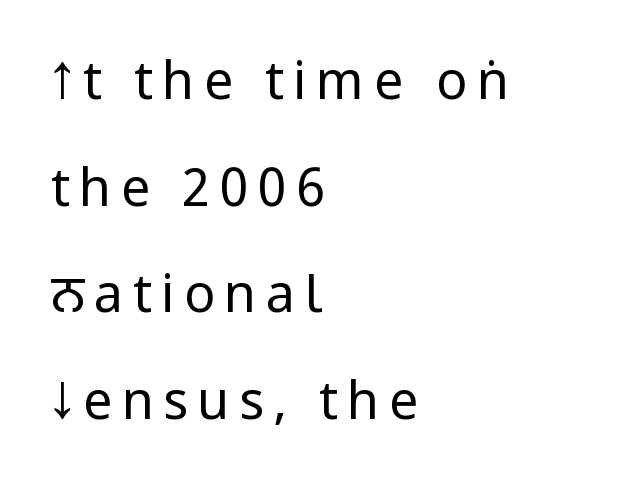
The typesetter chose a ragged-right arrangement here. It's the straight-up-and-down kind of type. This rendering features lettering with no underline. The characters display no serif detailing; their extremities are plain. Compared with typical paragraphs, the rows here are farther apart.
